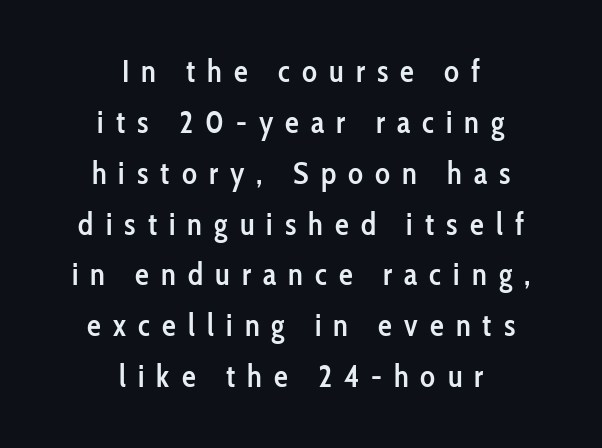
The words here are not underlined. The rendering uses a semibold face; strokes are thickened but not to full bold. In terms of leading, this rendering sits right in the middle. The rendering shows plain stroke endings on the letterforms — a sans-serif design. Varying glyph widths throughout — classic text-font behaviour. The letterforms stand isolated, each surrounded by extra space.
